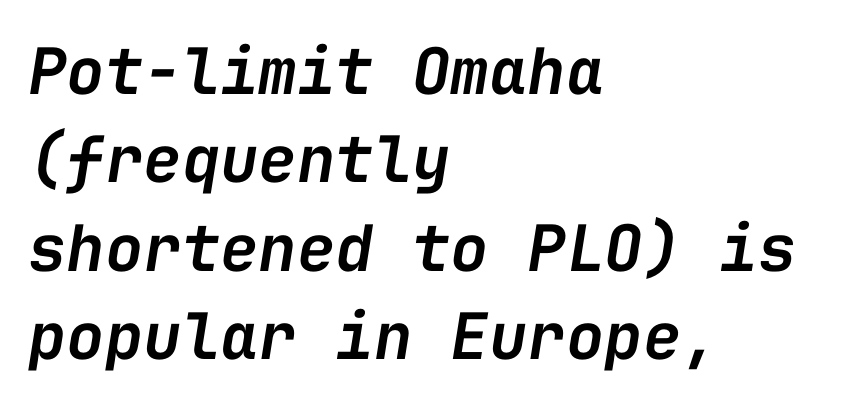
The passage is arranged the way most books set body copy — flush left. In terms of posture, this sample is oblique. Clear beneath every line of the passage. The passage shown is semibold, sitting just below true bold.
